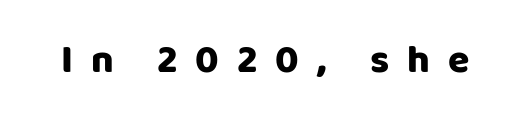
Vertical strokes here are truly vertical. These lines carry a lot of weight — the face is fully bold. This sample has the flowing, uneven cadence of proportional lettering. Does extra space separate the letters? Yes, quite a lot of it. Descender tails drop into unmarked territory.
